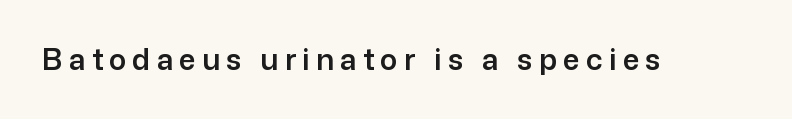
The image shows 29 px sans-serif type, upright; set unusually wide letter spacing (+0.22 em), not underlined; low stroke contrast and a medium x-height.
